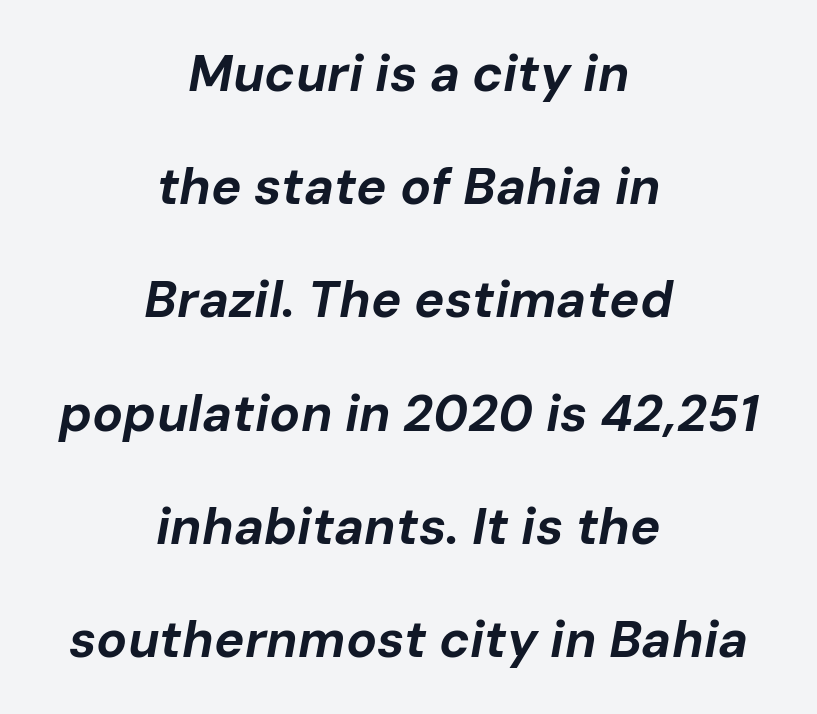
{"italic": "yes", "lean": "right", "slant_degrees": 10, "bold": "yes", "weight": "bold", "width": "normal", "stroke_contrast": "low", "x_height": "medium", "monospaced": "no", "underline": "no", "align": "center", "line_spacing": "loose", "line_spacing_ratio": 2.22, "letter_spacing": "normal", "letter_spacing_em": 0.0, "glyph_px": 51}
